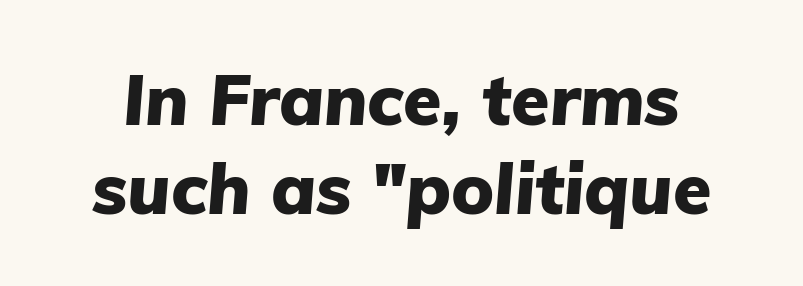
{"italic": "yes", "lean": "right", "slant_degrees": 5, "bold": "yes", "weight": "heavy", "width": "normal", "stroke_contrast": "low", "x_height": "medium", "monospaced": "no", "underline": "no", "line_spacing": "normal", "line_spacing_ratio": 1.27, "letter_spacing": "normal", "letter_spacing_em": 0.0, "glyph_px": 70}
